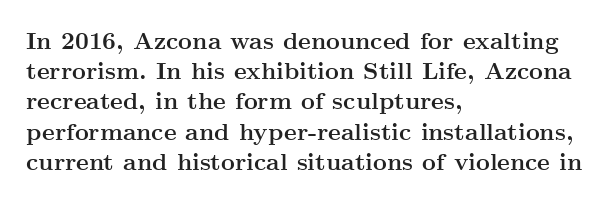
The image shows 24 px bold type, upright; set left-aligned, normal line spacing (1.26x), normal letter spacing, not underlined.
